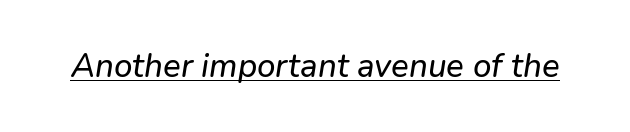
Observe the ordinary spacing: letters are neighbours, not strangers. The passage shown is typeset with a sans-serif family. Proportional: the letters do not fall into vertical columns. Beneath each row of characters lies a ruled line.
